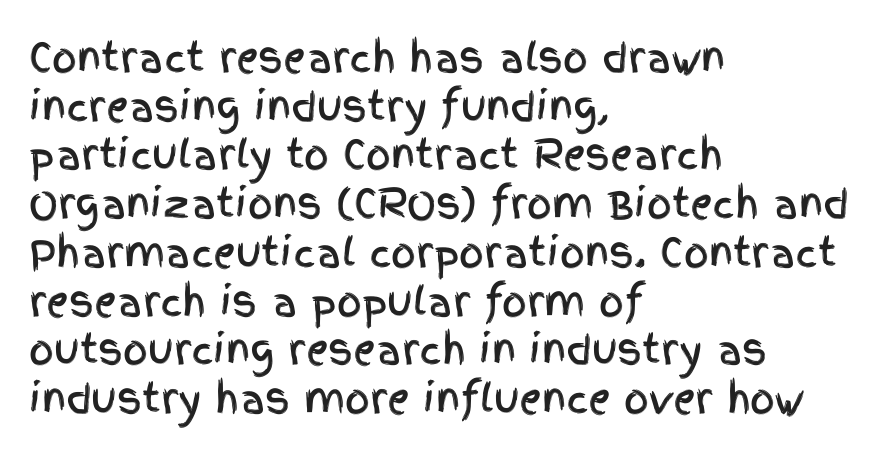
The image shows 39 px condensed sans-serif type, upright; set left-aligned, normal line spacing (1.25x), normal letter spacing, not underlined; a large x-height.
